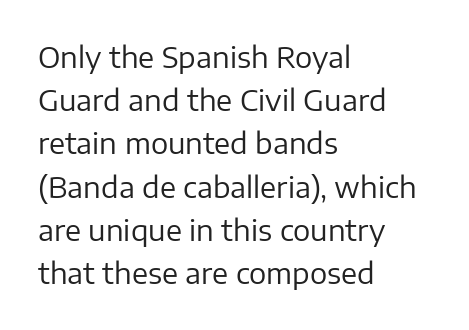
Q: Is the text bold? A: No.
Q: Is the text italic (slanted)? A: No, it is upright.
Q: Is the typeface a serif or a sans-serif typeface? A: Sans-serif.
Q: Is the text underlined? A: No.
Q: How is the paragraph aligned? A: Left-aligned.
Q: Is the spacing between letters normal or unusually wide? A: Normal.
Q: Is the spacing between lines tight, normal or loose? A: Normal.
Q: Width (condensed, normal, or wide)? A: Normal.
Q: Stroke contrast? A: Low.
Q: x-height? A: Medium.
Q: Monospaced? A: No.
